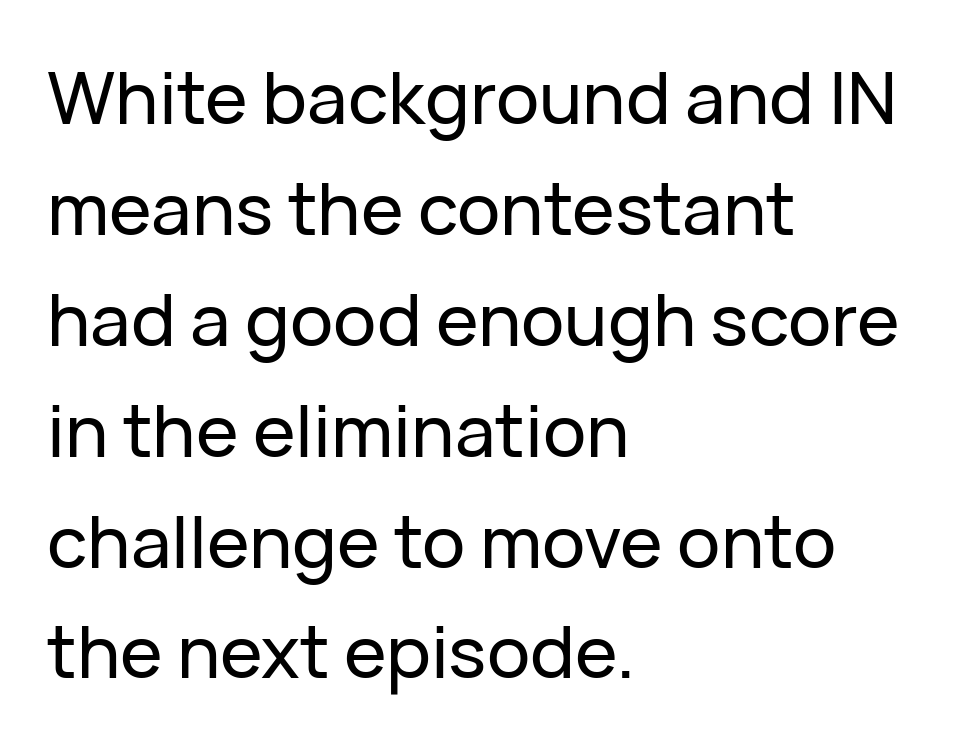
The image shows 72 px sans-serif type, upright; set left-aligned, normal line spacing (1.54x), normal letter spacing, not underlined; low stroke contrast and a medium x-height.
